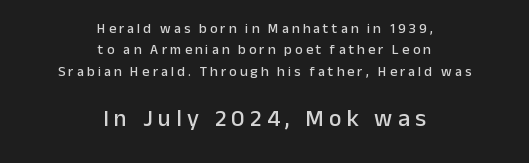
The image shows 24 px text type, upright; set centered, normal line spacing (1.52x), unusually wide letter spacing (+0.22 em), not underlined; the second (bottom) block is 1.71x larger.
